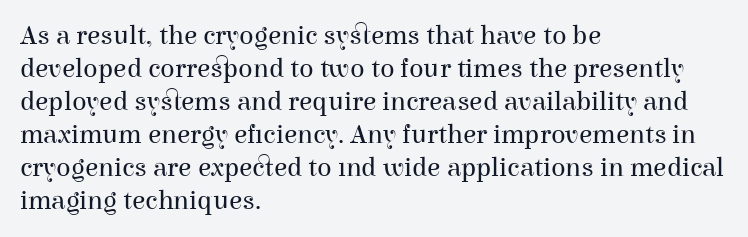
The type sits square on the baseline with zero lean. All the whitespace from short lines collects on the right. Students, note that the glyphs here touch the page at normal intervals. Weight class: somewhere from thin through regular. The foot of each line stays bare and open.
